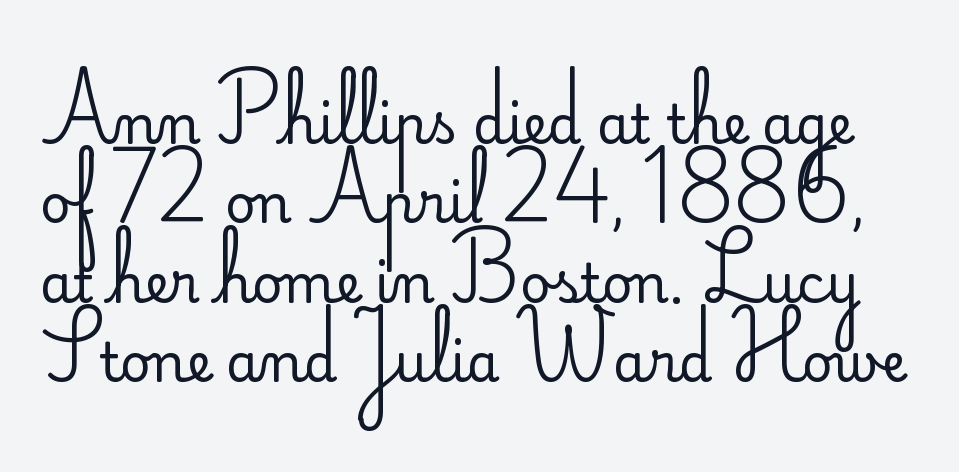
The weight tops out at a normal text grade. The face used here is a sans, in the tradition of grotesques and geometrics. Standard letterfit; no display-style spreading of the glyphs. Nope, not italic — everything's standing straight. This sample has the flowing, uneven cadence of proportional lettering. The gap between lines stays unmarked.
